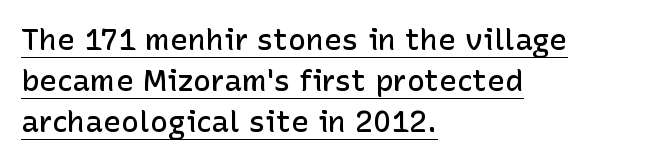
{"serif": "no", "italic": "no", "bold": "semi", "weight": "semibold", "width": "normal", "stroke_contrast": "low", "x_height": "medium", "monospaced": "no", "underline": "yes", "align": "left", "line_spacing": "normal", "line_spacing_ratio": 1.36, "letter_spacing": "normal", "letter_spacing_em": 0.0, "glyph_px": 30}
